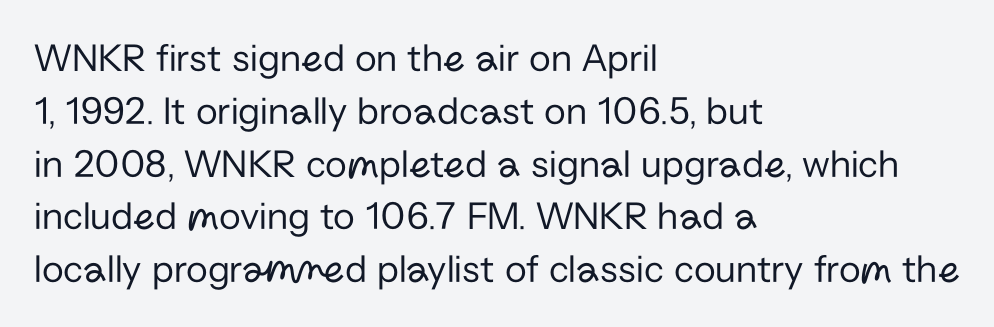
{"serif": "no", "italic": "no", "bold": "no", "weight": "regular", "width": "normal", "stroke_contrast": "low", "x_height": "medium", "monospaced": "no", "underline": "no", "align": "left", "line_spacing": "normal", "line_spacing_ratio": 1.32, "letter_spacing": "normal", "letter_spacing_em": 0.0, "glyph_px": 40}
